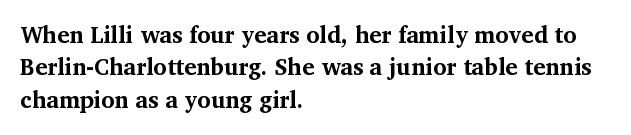
The space directly below the letters is spotless. A dark, heavy texture on the line: the type is bold. Every row of glyphs begins at an identical x-position on the left. Posture: vertical.
